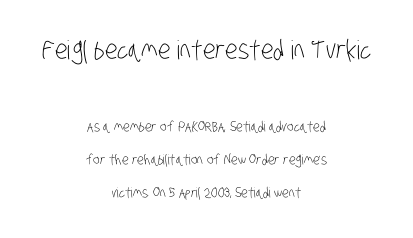
Characters follow at the spacing the type designer built in. The face used here appears at its bigger size in the upper chunk. Neither beginnings nor endings align; midpoints do. Compared with a typical body face, this is equally light or lighter still. Each new line begins a long way beneath the previous one. The passage shown is not underscored anywhere.
